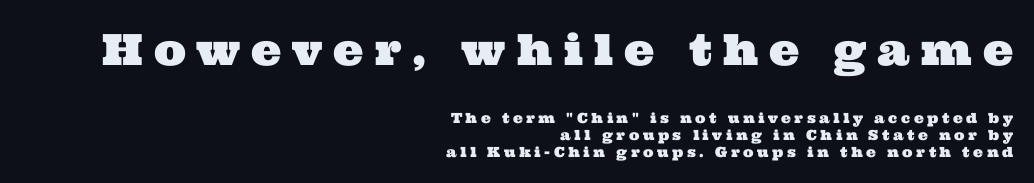
Q: Is the typeface a serif or a sans-serif typeface? A: Serif.
Q: Is the text underlined? A: No.
Q: How is the paragraph aligned? A: Right-aligned.
Q: Is the spacing between letters normal or unusually wide? A: Unusually wide.
Q: Which block of text is set in a larger size, the first (top) or the second (bottom)? A: The first (top) one.
Q: Width (condensed, normal, or wide)? A: Wide.
Q: Stroke contrast? A: Medium.
Q: x-height? A: Medium.
Q: Monospaced? A: No.
